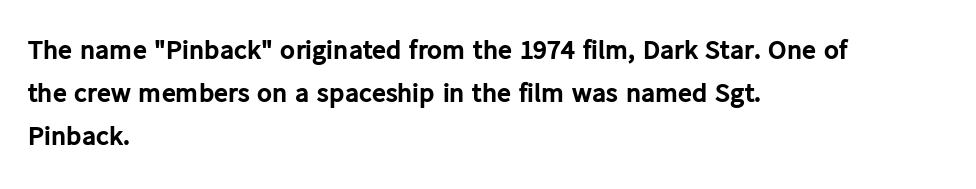
Q: Is the text bold? A: Yes.
Q: Is the text italic (slanted)? A: No, it is upright.
Q: Is the typeface a serif or a sans-serif typeface? A: Sans-serif.
Q: Is the text underlined? A: No.
Q: How is the paragraph aligned? A: Left-aligned.
Q: Is the spacing between letters normal or unusually wide? A: Normal.
Q: Is the spacing between lines tight, normal or loose? A: Normal.
Q: Width (condensed, normal, or wide)? A: Normal.
Q: Stroke contrast? A: Low.
Q: x-height? A: Medium.
Q: Monospaced? A: No.
